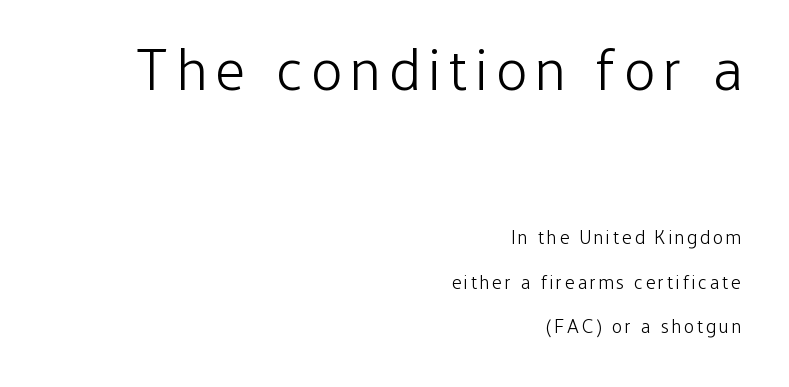
{"serif": "no", "italic": "no", "bold": "no", "weight": "light", "width": "condensed", "stroke_contrast": "low", "x_height": "medium", "monospaced": "no", "underline": "no", "align": "right", "line_spacing": "loose", "line_spacing_ratio": 2.34, "larger_block": "first", "size_ratio": 3.05, "glyph_px": 58}
